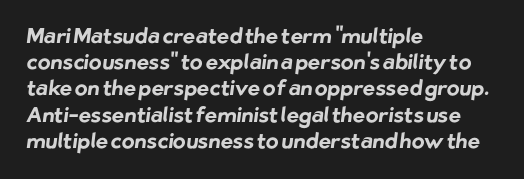
Q: Is the text bold? A: Yes.
Q: Is the text underlined? A: No.
Q: How is the paragraph aligned? A: Left-aligned.
Q: Is the spacing between letters normal or unusually wide? A: Normal.
Q: Is the spacing between lines tight, normal or loose? A: Normal.
